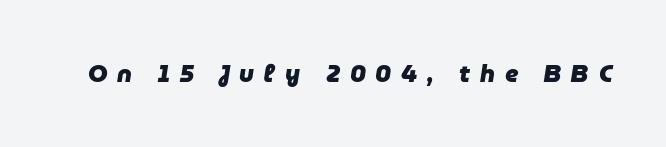
The image shows 24 px bold type, italic (leaning right); set unusually wide letter spacing (+0.41 em), not underlined.
